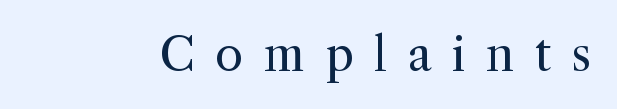
The image shows 46 px regular-weight serif type, upright; set unusually wide letter spacing (+0.44 em), not underlined; a medium x-height.
